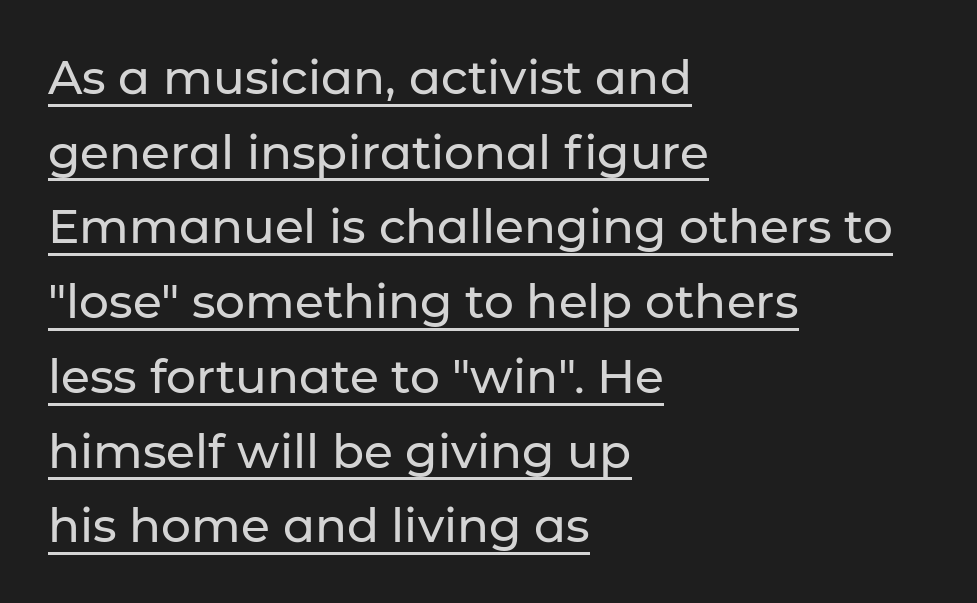
{"serif": "no", "italic": "no", "width": "normal", "stroke_contrast": "low", "x_height": "medium", "monospaced": "no", "underline": "yes", "align": "left", "line_spacing": "normal", "line_spacing_ratio": 1.59, "letter_spacing": "normal", "letter_spacing_em": 0.0, "glyph_px": 47}
